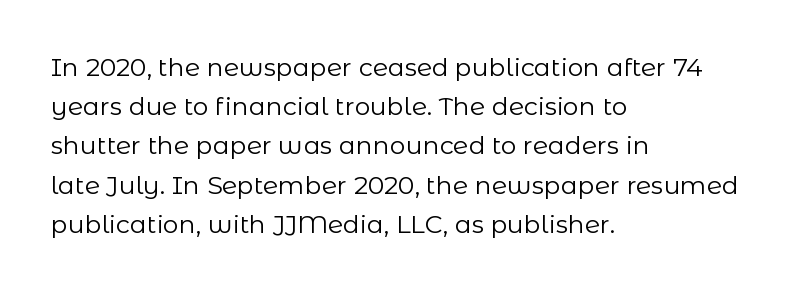
Is this a heavy cut? Hardly; it is regular or lighter. In CSS terms this would be text-align: left. Words appear dense and cohesive because spacing is normal. The gap between lines stays unmarked. Reading down the column, the eye jumps a familiar distance to each next line. This is roman type, the default non-slanted kind.
